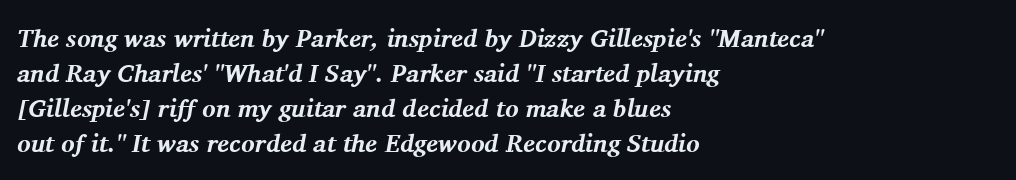
Regular leading. Characters are canted at an angle relative to the baseline's perpendicular. Quick note: underline off. Line beginnings align vertically; line endings do not. Heavy, bold letterforms.
